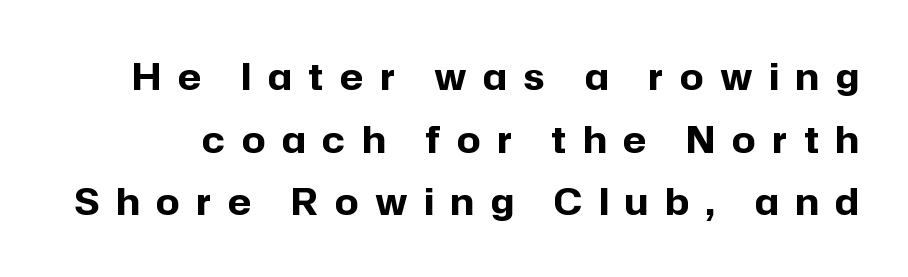
The characters display no serif detailing; their extremities are plain. This sample uses expanded letter spacing, leaving extra air between glyphs. The passage shown is emphatically bold. The rows are spaced the way most documents space them. The letters stand upright; this is a roman face. Underline: absent.
